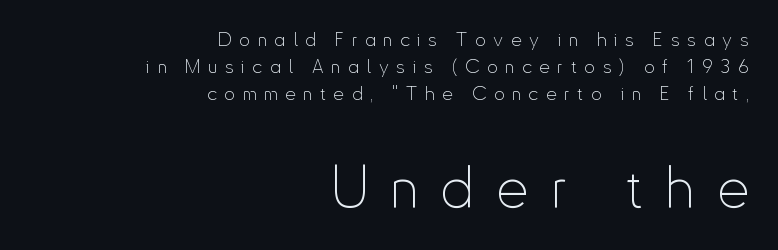
The image shows 57 px thin, condensed sans-serif type, upright; set right-aligned, normal line spacing (1.43x), unusually wide letter spacing (+0.4 em), not underlined; the second (bottom) block is 3.0x larger; low stroke contrast and a small x-height.
